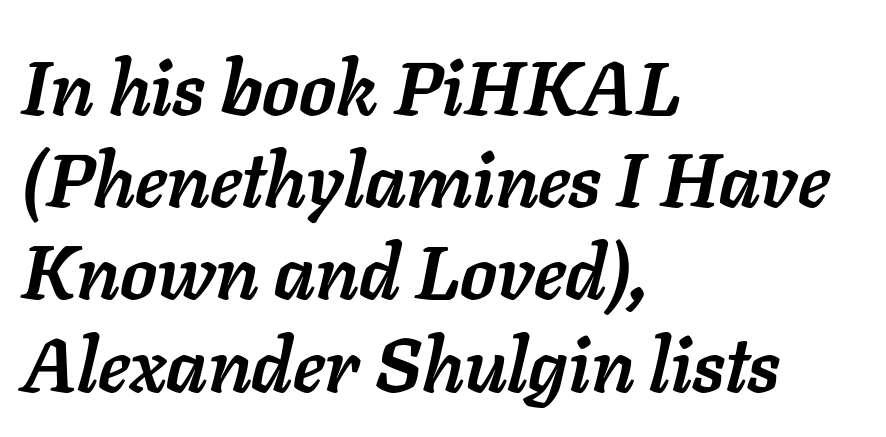
The face used here has a pronounced slope to its letters. Has an underline been added? It has not. Note the varied advance widths — an 'i' is clearly narrower than an 'm'. Does extra space separate the letters? No, they use regular spacing. Every row of glyphs begins at an identical x-position on the left.
